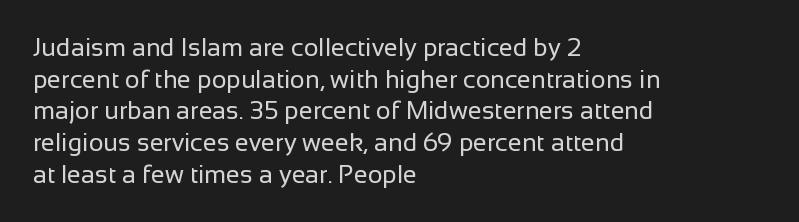
The characters are drawn with everyday or finer stroke widths. The string is rendered with underlining switched off. Leading matches the norm, producing a regular column. This sample uses plain, unmodified letter spacing.
